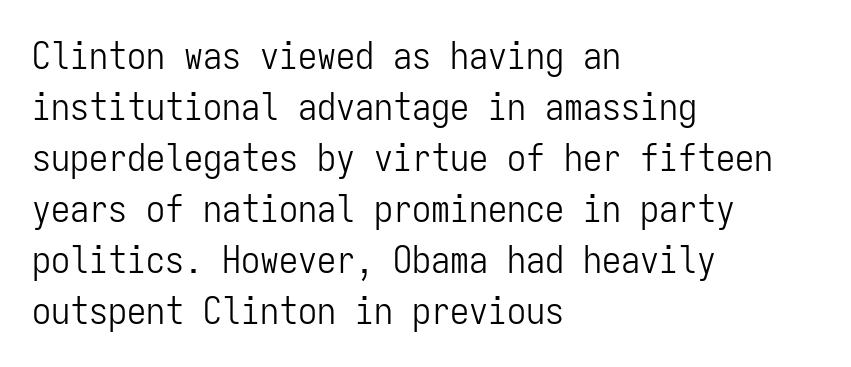
Vertically, the passage feels balanced, rows spaced as you'd expect. No word sits above an underline. What kind of face is this? One without serifs — a sans. These lines are rendered in a fixed-pitch font. Which margin do the lines hug? The left one — the right edge is uneven. How are the letters spaced? Ordinarily, with no added tracking.
